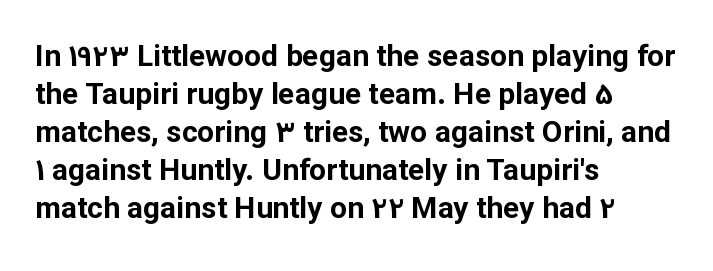
Q: Is the text bold? A: Yes.
Q: Is the text italic (slanted)? A: No, it is upright.
Q: Is the typeface a serif or a sans-serif typeface? A: Sans-serif.
Q: Is the text underlined? A: No.
Q: How is the paragraph aligned? A: Left-aligned.
Q: Is the spacing between letters normal or unusually wide? A: Normal.
Q: Is the spacing between lines tight, normal or loose? A: Normal.
Q: Width (condensed, normal, or wide)? A: Normal.
Q: Stroke contrast? A: Low.
Q: x-height? A: Medium.
Q: Monospaced? A: No.
